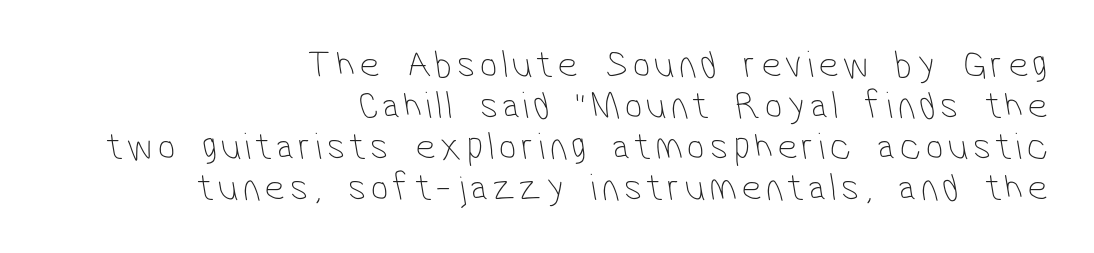
The image shows 39 px thin, condensed sans-serif type; set right-aligned, tight line spacing (1.05x), not underlined; low stroke contrast and a medium x-height.
